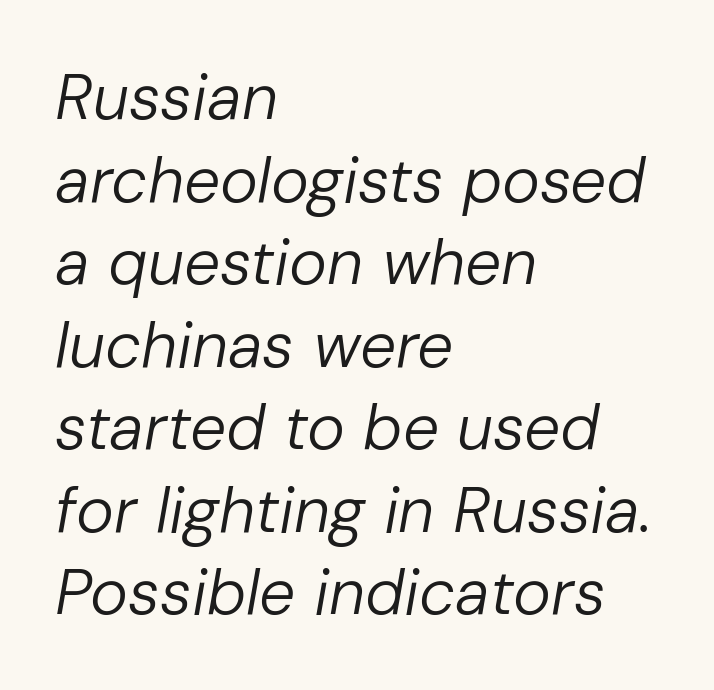
The image shows 64 px regular-weight type, italic (leaning right); set left-aligned, normal line spacing (1.29x), normal letter spacing, not underlined; low stroke contrast and a medium x-height.
